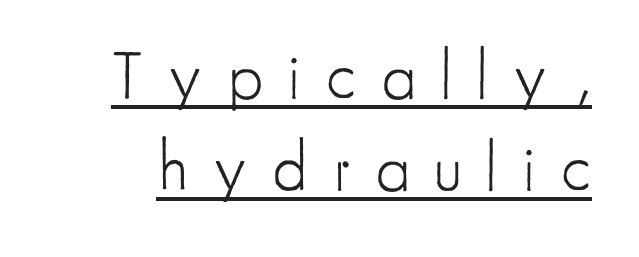
{"serif": "no", "italic": "no", "bold": "no", "weight": "light", "width": "condensed", "stroke_contrast": "low", "x_height": "small", "monospaced": "no", "underline": "yes", "line_spacing": "normal", "line_spacing_ratio": 1.36, "letter_spacing": "wide", "letter_spacing_em": 0.38, "glyph_px": 68}
